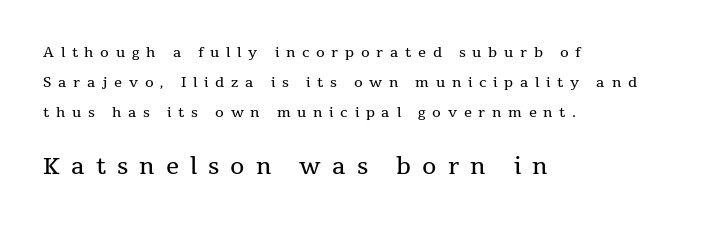
Q: Is the text bold? A: No.
Q: Is the text italic (slanted)? A: No, it is upright.
Q: Is the text underlined? A: No.
Q: How is the paragraph aligned? A: Left-aligned.
Q: Is the spacing between letters normal or unusually wide? A: Unusually wide.
Q: Is the spacing between lines tight, normal or loose? A: Loose.
Q: Which block of text is set in a larger size, the first (top) or the second (bottom)? A: The second (bottom) one.
